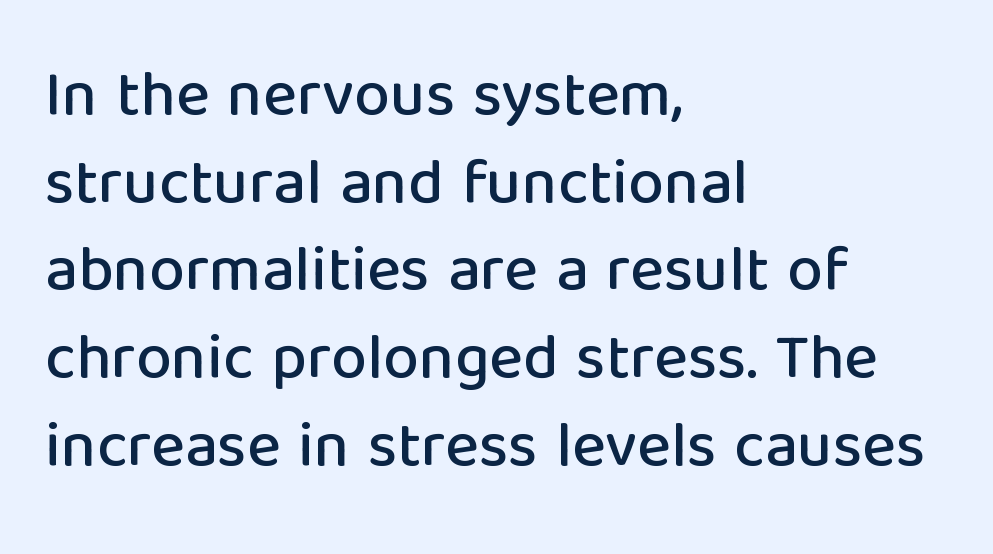
Q: Is the text italic (slanted)? A: No, it is upright.
Q: Is the typeface a serif or a sans-serif typeface? A: Sans-serif.
Q: Is the text underlined? A: No.
Q: How is the paragraph aligned? A: Left-aligned.
Q: Is the spacing between letters normal or unusually wide? A: Normal.
Q: Is the spacing between lines tight, normal or loose? A: Normal.
Q: Width (condensed, normal, or wide)? A: Normal.
Q: Stroke contrast? A: Low.
Q: x-height? A: Medium.
Q: Monospaced? A: No.
